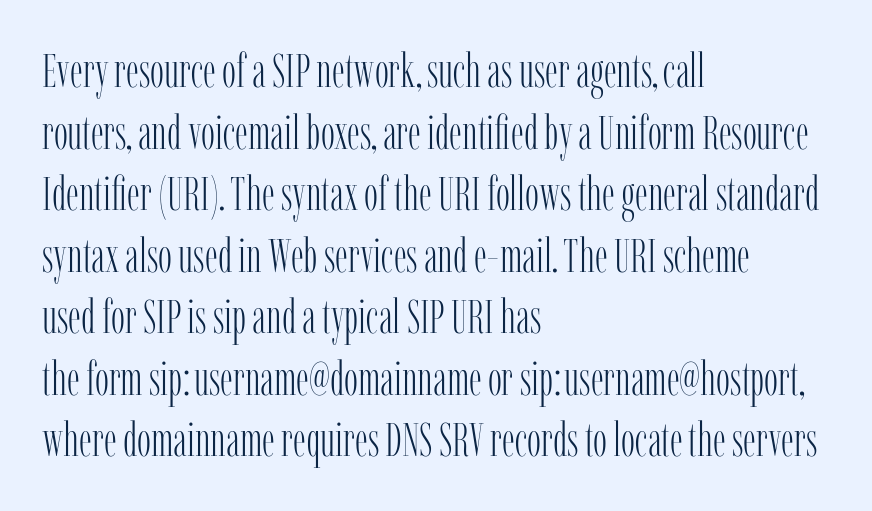
Q: Is the text bold? A: No.
Q: Is the text italic (slanted)? A: No, it is upright.
Q: Is the typeface a serif or a sans-serif typeface? A: Serif.
Q: Is the text underlined? A: No.
Q: How is the paragraph aligned? A: Left-aligned.
Q: Is the spacing between letters normal or unusually wide? A: Normal.
Q: Is the spacing between lines tight, normal or loose? A: Normal.
Q: Width (condensed, normal, or wide)? A: Condensed.
Q: Stroke contrast? A: Low.
Q: x-height? A: Medium.
Q: Monospaced? A: No.
